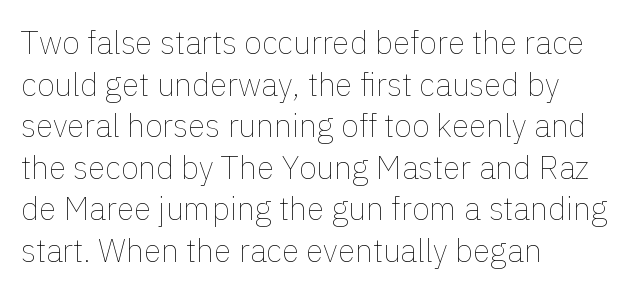
The image shows 32 px thin type, upright; set left-aligned, normal line spacing (1.3x), normal letter spacing, not underlined; a medium x-height.
